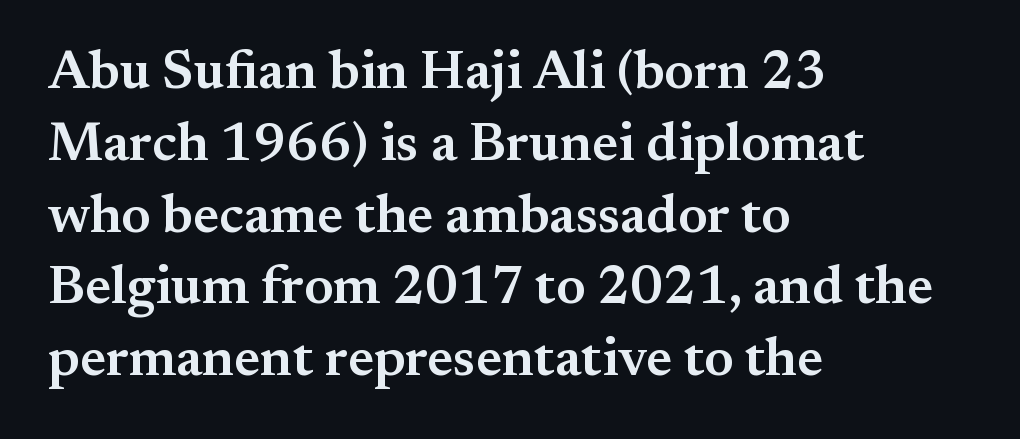
The image shows 54 px semibold serif type, upright; set left-aligned, normal line spacing (1.33x), normal letter spacing, not underlined; medium stroke contrast and a small x-height.
